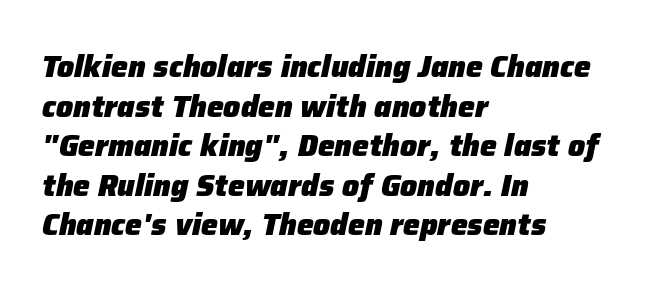
{"italic": "yes", "lean": "right", "slant_degrees": 12, "bold": "yes", "weight": "heavy", "width": "normal", "stroke_contrast": "low", "x_height": "medium", "monospaced": "no", "underline": "no", "align": "left", "line_spacing": "normal", "line_spacing_ratio": 1.32, "letter_spacing": "normal", "letter_spacing_em": 0.0, "glyph_px": 30}
